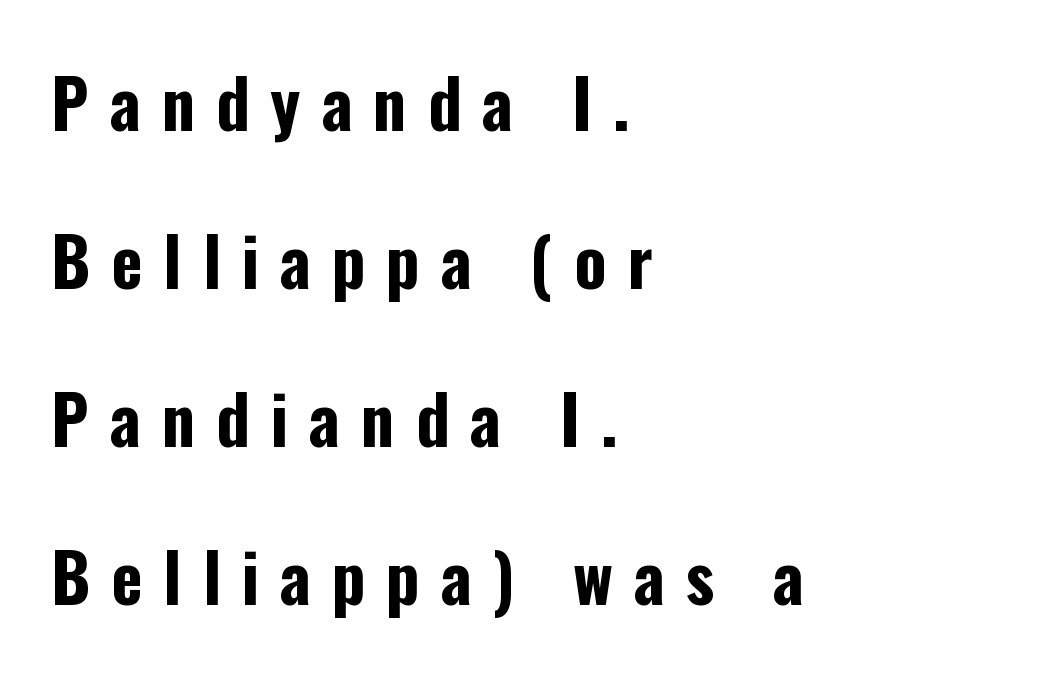
The image shows 67 px bold, condensed sans-serif type, upright; set left-aligned, loose line spacing (2.36x), unusually wide letter spacing (+0.31 em), not underlined; low stroke contrast and a medium x-height.
